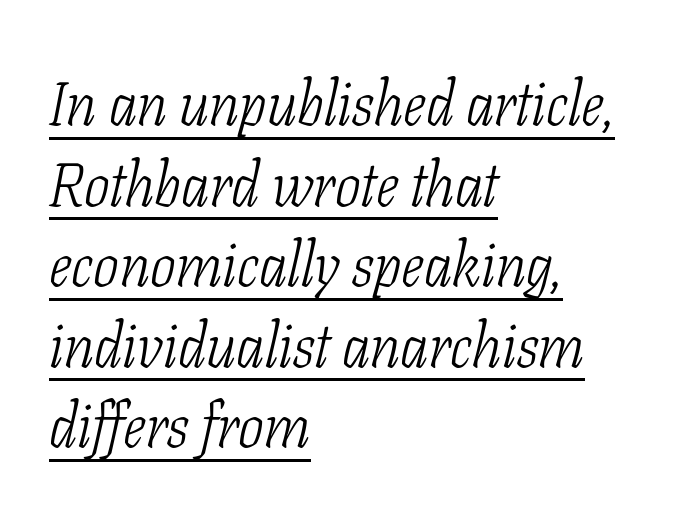
The image shows 61 px light, condensed serif type, italic (leaning right); set left-aligned, normal line spacing (1.32x), normal letter spacing, underlined; low stroke contrast and a medium x-height.
